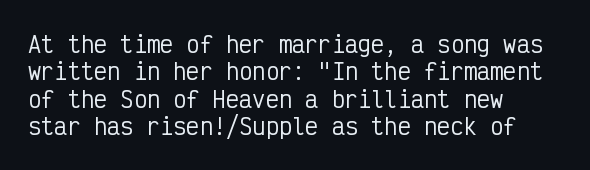
{"italic": "no", "underline": "no", "align": "left", "line_spacing": "normal", "line_spacing_ratio": 1.25, "letter_spacing": "normal", "letter_spacing_em": 0.0, "glyph_px": 22}
